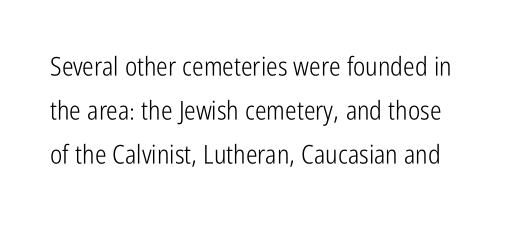
Italic: no, the glyphs are upright roman. The weight tops out at a normal text grade. Short note: letters normally spaced. Nobody drew a line under any word here. Vertically, the passage feels balanced, rows spaced as you'd expect.
